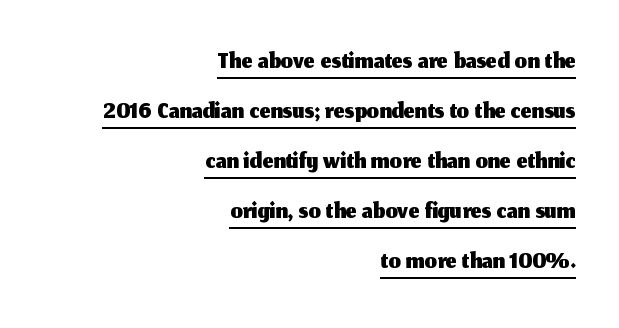
{"serif": "no", "italic": "no", "width": "normal", "stroke_contrast": "medium", "x_height": "medium", "monospaced": "no", "underline": "yes", "align": "right", "line_spacing": "normal", "line_spacing_ratio": 1.28, "letter_spacing": "normal", "letter_spacing_em": 0.0, "glyph_px": 39}
